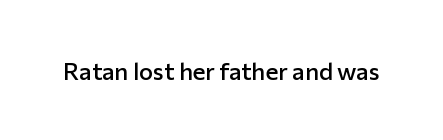
Quick note: underline off. Rendered with straight, roman letterforms. Each word holds together tightly as a unit, with standard inter-letter gaps. Slightly chunky letters — semibold, I'd say, not full bold.
